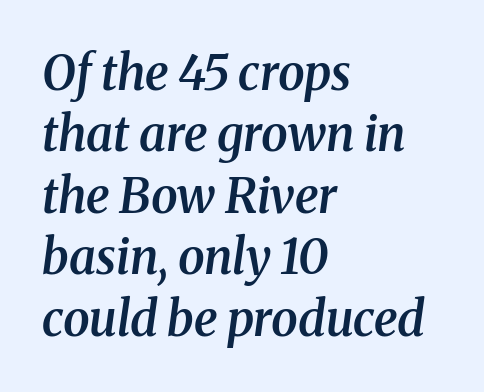
The image shows 48 px semibold serif type, italic (leaning right); set left-aligned, normal line spacing (1.28x), normal letter spacing, not underlined; medium stroke contrast and a medium x-height.
